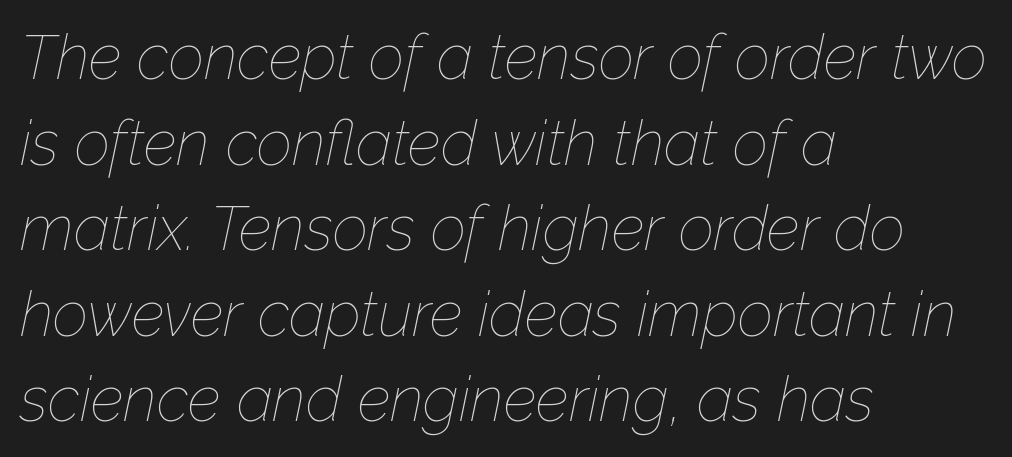
The image shows 62 px thin type, italic (leaning right); set left-aligned, normal line spacing (1.38x), normal letter spacing, not underlined; low stroke contrast and a medium x-height.
